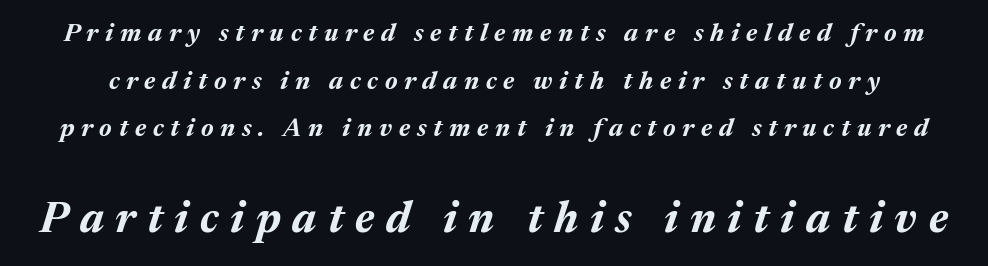
In terms of leading, this rendering errs on the spacious side. Is the type bold? Yes — the strokes are clearly thick and heavy. Words appear elongated and porous because spacing is wide. Note the varied advance widths — an 'i' is clearly narrower than an 'm'. The glyphs look as if they've been sheared to an angle.
